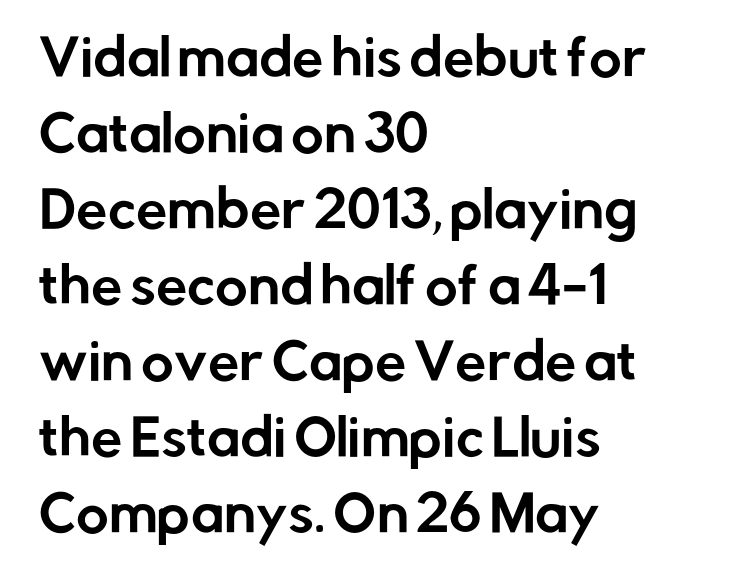
Note the varied advance widths — an 'i' is clearly narrower than an 'm'. A sans-serif font was chosen for this passage. Upright lettering throughout. Spacing between characters is what you'd get straight out of the box.
